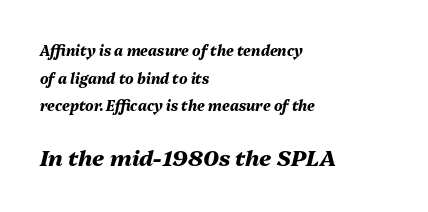
Q: Is the text bold? A: Yes.
Q: Is the text italic (slanted)? A: Yes, it leans right by about 13 degrees.
Q: Is the text underlined? A: No.
Q: How is the paragraph aligned? A: Left-aligned.
Q: Is the spacing between letters normal or unusually wide? A: Normal.
Q: Is the spacing between lines tight, normal or loose? A: Loose.
Q: Which block of text is set in a larger size, the first (top) or the second (bottom)? A: The second (bottom) one.
